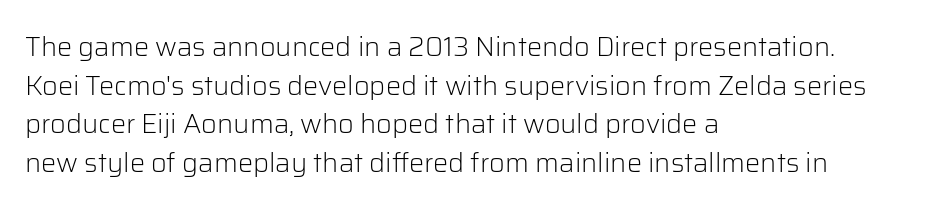
Q: Is the text bold? A: No.
Q: Is the text italic (slanted)? A: No, it is upright.
Q: Is the text underlined? A: No.
Q: How is the paragraph aligned? A: Left-aligned.
Q: Is the spacing between letters normal or unusually wide? A: Normal.
Q: Is the spacing between lines tight, normal or loose? A: Normal.
